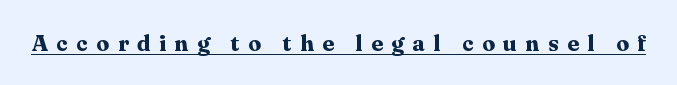
Q: Is the text bold? A: Yes.
Q: Is the text italic (slanted)? A: No, it is upright.
Q: Is the text underlined? A: Yes.
Q: Is the spacing between letters normal or unusually wide? A: Unusually wide.
